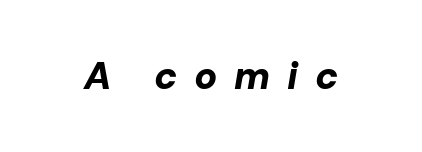
The image shows 38 px bold type, italic (leaning right); set unusually wide letter spacing (+0.44 em), not underlined; low stroke contrast and a medium x-height.
